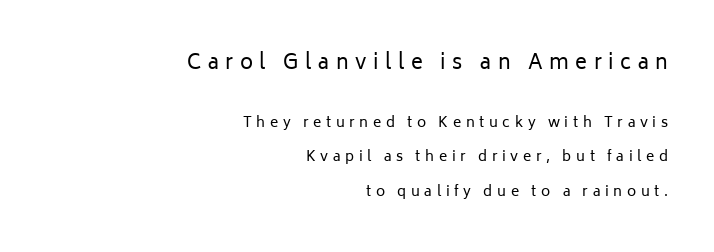
{"italic": "no", "bold": "no", "underline": "no", "align": "right", "line_spacing": "loose", "line_spacing_ratio": 2.45, "letter_spacing": "wide", "letter_spacing_em": 0.33, "larger_block": "first", "size_ratio": 1.43, "glyph_px": 20}
